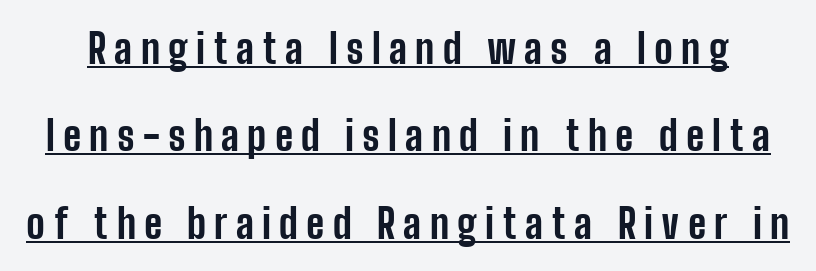
The image shows 41 px bold, condensed sans-serif type, upright; set loose line spacing (2.13x), unusually wide letter spacing (+0.2 em), underlined; low stroke contrast and a medium x-height.
